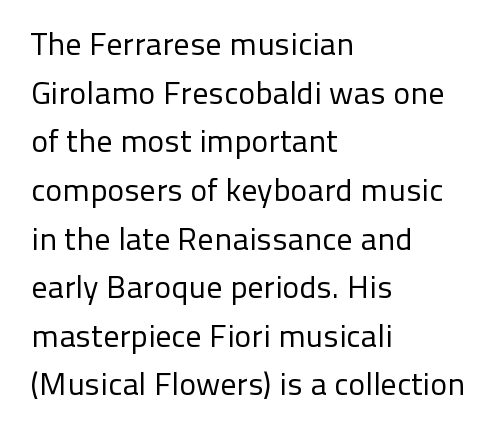
Grotesque or geometric, the face here clearly has no serifs. This is the regular roman posture of the typeface. Tracking value appears to be zero — textbook default spacing. The block of text has a typical density, with ordinary space between rows. The rendering uses natural spacing where letterforms have individual widths. Has an underline been added? It has not.
